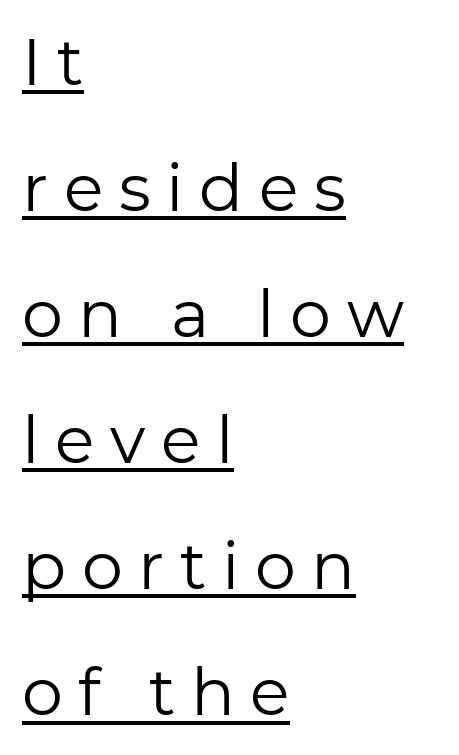
Q: Is the text bold? A: No.
Q: Is the text italic (slanted)? A: No, it is upright.
Q: Is the typeface a serif or a sans-serif typeface? A: Sans-serif.
Q: Is the text underlined? A: Yes.
Q: How is the paragraph aligned? A: Left-aligned.
Q: Is the spacing between letters normal or unusually wide? A: Unusually wide.
Q: Is the spacing between lines tight, normal or loose? A: Loose.
Q: Width (condensed, normal, or wide)? A: Normal.
Q: Stroke contrast? A: Low.
Q: x-height? A: Medium.
Q: Monospaced? A: No.
